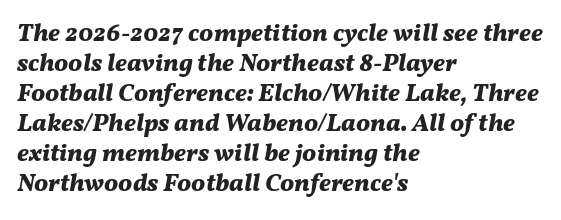
{"italic": "yes", "lean": "right", "slant_degrees": 11, "bold": "yes", "underline": "no", "align": "left", "line_spacing_ratio": 1.2, "letter_spacing": "normal", "letter_spacing_em": 0.0, "glyph_px": 25}
